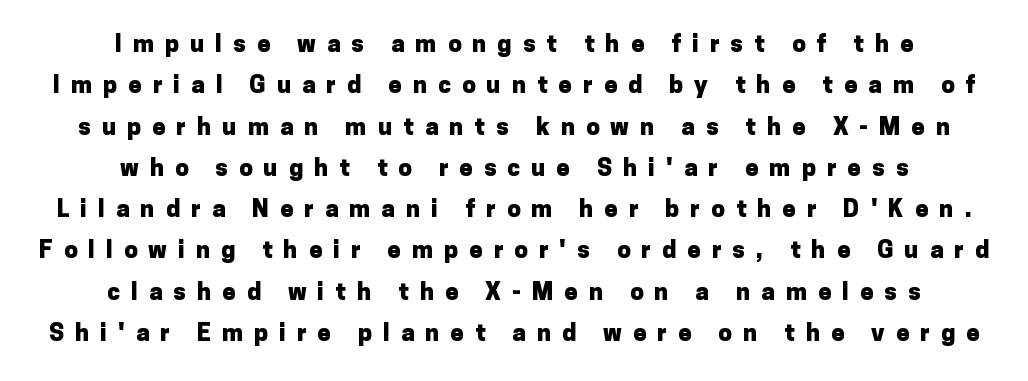
{"italic": "no", "bold": "yes", "underline": "no", "align": "center", "line_spacing_ratio": 1.72, "letter_spacing": "wide", "letter_spacing_em": 0.46, "glyph_px": 24}
